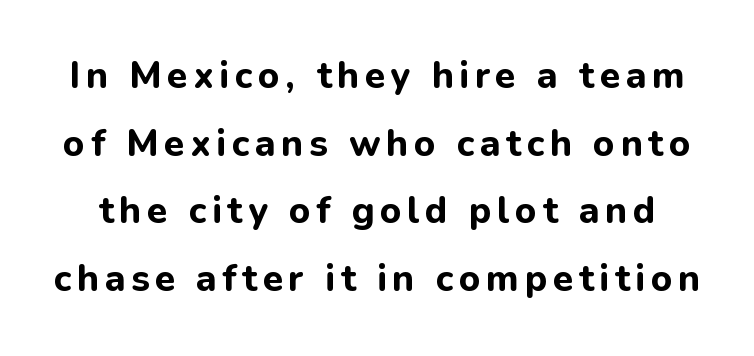
The image shows 37 px bold sans-serif type, upright; set line spacing 1.83x, not underlined; low stroke contrast and a medium x-height.
